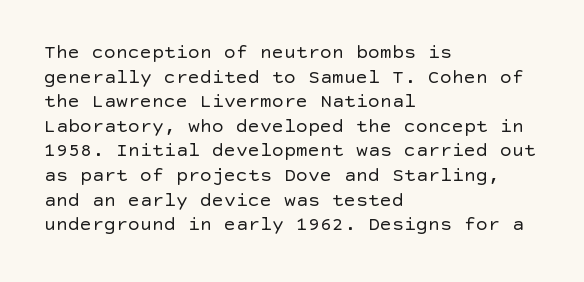
Q: Is the text bold? A: No.
Q: Is the text italic (slanted)? A: No, it is upright.
Q: Is the text underlined? A: No.
Q: How is the paragraph aligned? A: Left-aligned.
Q: Is the spacing between letters normal or unusually wide? A: Normal.
